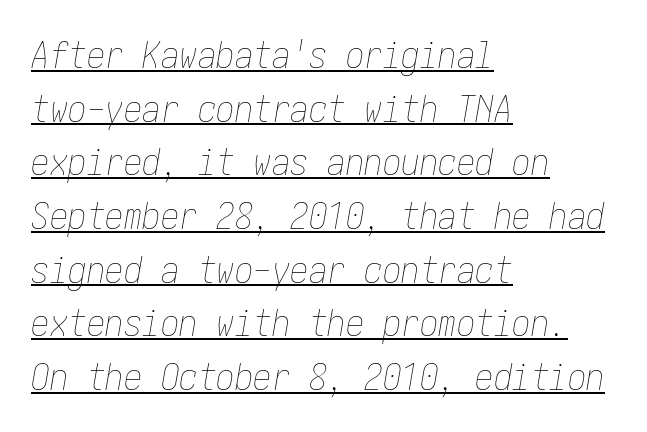
Does extra space separate the letters? No, they use regular spacing. On a weight scale, this lands at 450 or below. The sample's only ornament is a line tracing under the words. Students, observe: this is what conventionally led text looks like. The ragged edge is on the right, which tells us the setting is flush left.
